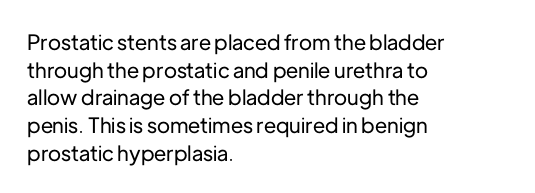
Every character sits straight up, as roman type does. Decoration check: the copy has no underline. A normal amount of white space separates one row of letters from the next. The passage shown has conventional tracking throughout.
